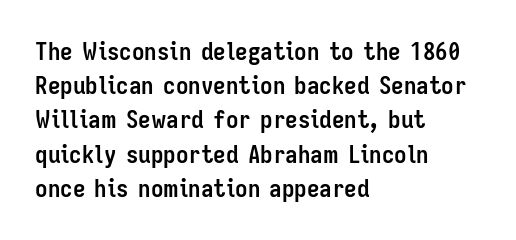
Q: Is the text bold? A: Yes.
Q: Is the text italic (slanted)? A: No, it is upright.
Q: Is the text underlined? A: No.
Q: How is the paragraph aligned? A: Left-aligned.
Q: Is the spacing between letters normal or unusually wide? A: Normal.
Q: Is the spacing between lines tight, normal or loose? A: Normal.
